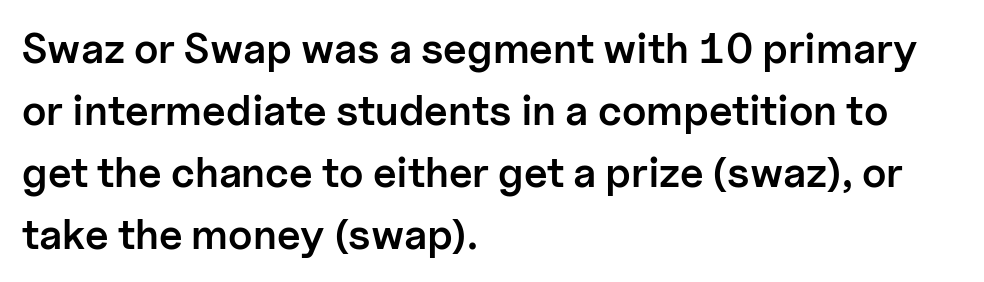
Q: Is the text bold? A: Semi-bold.
Q: Is the text italic (slanted)? A: No, it is upright.
Q: Is the typeface a serif or a sans-serif typeface? A: Sans-serif.
Q: Is the text underlined? A: No.
Q: How is the paragraph aligned? A: Left-aligned.
Q: Is the spacing between letters normal or unusually wide? A: Normal.
Q: Is the spacing between lines tight, normal or loose? A: Normal.
Q: Width (condensed, normal, or wide)? A: Normal.
Q: Stroke contrast? A: Low.
Q: x-height? A: Medium.
Q: Monospaced? A: No.
